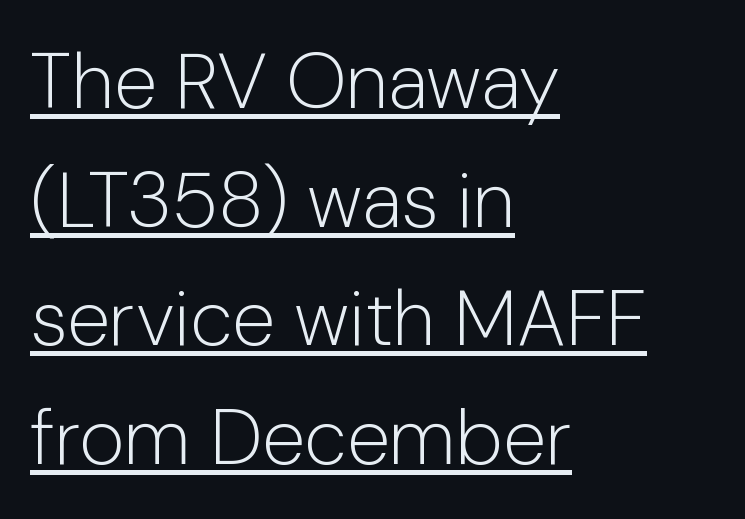
{"serif": "no", "italic": "no", "bold": "no", "weight": "light", "width": "normal", "stroke_contrast": "low", "x_height": "medium", "monospaced": "no", "underline": "yes", "align": "left", "line_spacing": "normal", "line_spacing_ratio": 1.52, "letter_spacing": "normal", "letter_spacing_em": 0.0, "glyph_px": 78}
